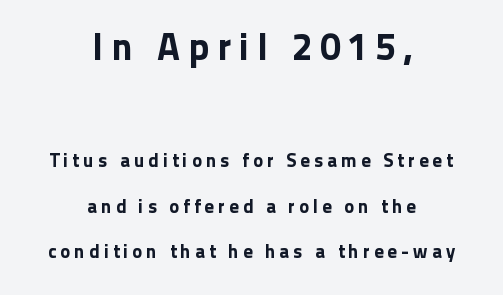
Q: Is the text italic (slanted)? A: No, it is upright.
Q: Is the typeface a serif or a sans-serif typeface? A: Sans-serif.
Q: Is the text underlined? A: No.
Q: How is the paragraph aligned? A: Centered.
Q: Is the spacing between letters normal or unusually wide? A: Unusually wide.
Q: Is the spacing between lines tight, normal or loose? A: Loose.
Q: Which block of text is set in a larger size, the first (top) or the second (bottom)? A: The first (top) one.
Q: Width (condensed, normal, or wide)? A: Normal.
Q: Stroke contrast? A: Low.
Q: x-height? A: Medium.
Q: Monospaced? A: No.
